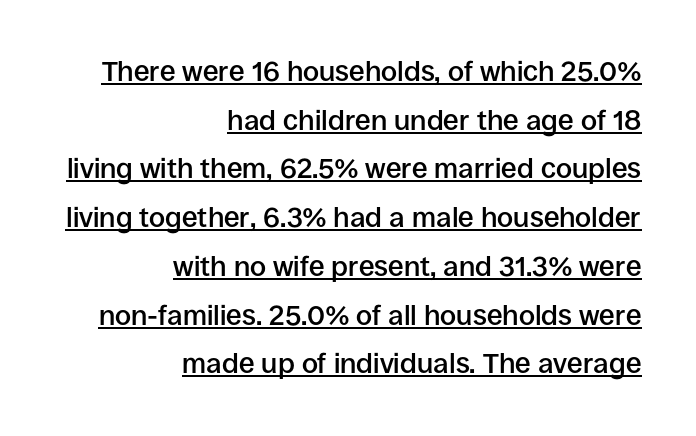
{"serif": "no", "italic": "no", "bold": "semi", "weight": "semibold", "width": "normal", "stroke_contrast": "low", "x_height": "large", "monospaced": "no", "underline": "yes", "align": "right", "line_spacing_ratio": 1.74, "letter_spacing": "normal", "letter_spacing_em": 0.0, "glyph_px": 28}
